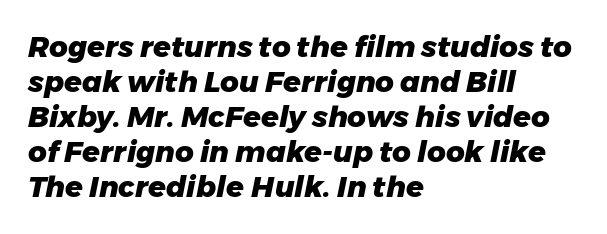
Q: Is the text bold? A: Yes.
Q: Is the text italic (slanted)? A: Yes, it leans right by about 11 degrees.
Q: Is the text underlined? A: No.
Q: How is the paragraph aligned? A: Left-aligned.
Q: Is the spacing between letters normal or unusually wide? A: Normal.
Q: Width (condensed, normal, or wide)? A: Normal.
Q: Stroke contrast? A: Low.
Q: x-height? A: Medium.
Q: Monospaced? A: No.
